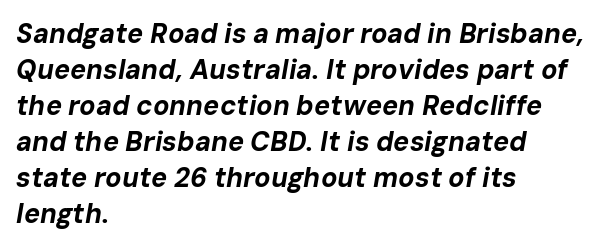
Q: Is the text bold? A: Yes.
Q: Is the text italic (slanted)? A: Yes, it leans right by about 10 degrees.
Q: Is the text underlined? A: No.
Q: How is the paragraph aligned? A: Left-aligned.
Q: Is the spacing between letters normal or unusually wide? A: Normal.
Q: Is the spacing between lines tight, normal or loose? A: Normal.
